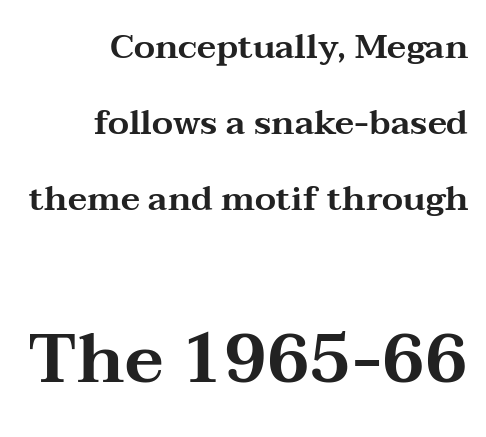
Inter-character spacing is left at the font's built-in metrics. The letters carry serifs — small finishing strokes at the ends of their stems. Line ends are locked; line starts wander. The foot of each line stays bare and open.
